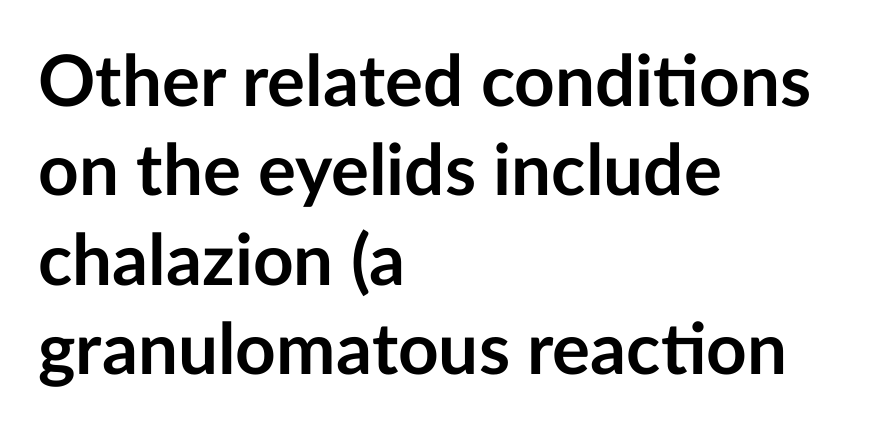
Q: Is the text bold? A: Yes.
Q: Is the text italic (slanted)? A: No, it is upright.
Q: Is the typeface a serif or a sans-serif typeface? A: Sans-serif.
Q: Is the text underlined? A: No.
Q: How is the paragraph aligned? A: Left-aligned.
Q: Is the spacing between letters normal or unusually wide? A: Normal.
Q: Is the spacing between lines tight, normal or loose? A: Normal.
Q: Width (condensed, normal, or wide)? A: Normal.
Q: Stroke contrast? A: Low.
Q: x-height? A: Medium.
Q: Monospaced? A: No.
